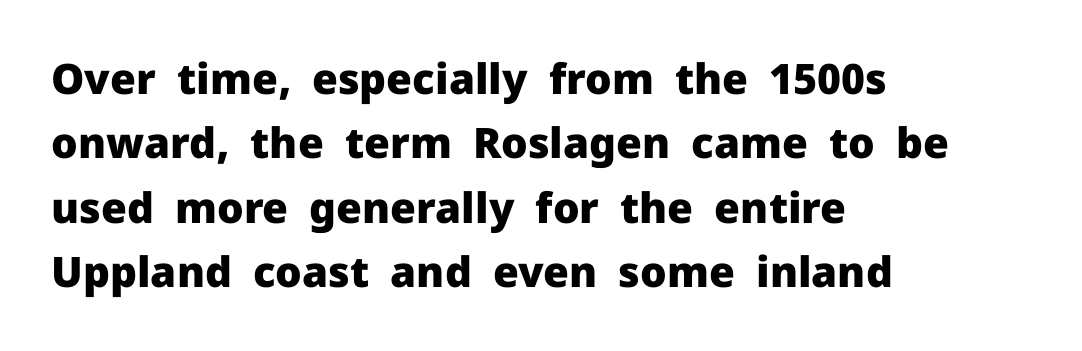
{"serif": "no", "italic": "no", "bold": "yes", "weight": "heavy", "width": "normal", "stroke_contrast": "low", "x_height": "medium", "monospaced": "no", "underline": "no", "align": "left", "line_spacing": "normal", "line_spacing_ratio": 1.53, "letter_spacing": "normal", "letter_spacing_em": 0.0, "glyph_px": 42}
